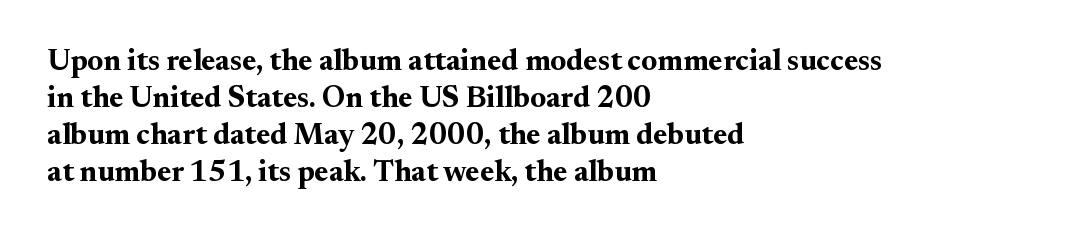
Q: Is the text bold? A: Yes.
Q: Is the text italic (slanted)? A: No, it is upright.
Q: Is the typeface a serif or a sans-serif typeface? A: Serif.
Q: Is the text underlined? A: No.
Q: How is the paragraph aligned? A: Left-aligned.
Q: Is the spacing between letters normal or unusually wide? A: Normal.
Q: Width (condensed, normal, or wide)? A: Normal.
Q: Stroke contrast? A: Medium.
Q: x-height? A: Small.
Q: Monospaced? A: No.
